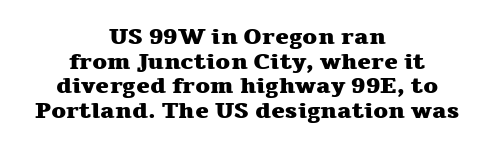
Does the weight exceed regular? Yes, all the way to bold. Vertically, the passage feels compressed, each row crowding the next. Neither beginnings nor endings align; midpoints do. Anything drawn beneath the words? Only blank space.
